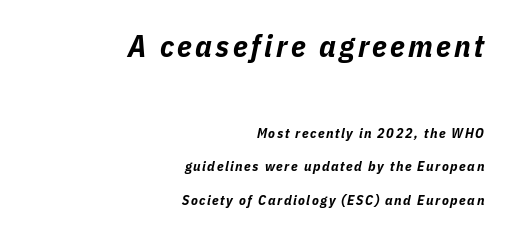
{"italic": "yes", "lean": "right", "slant_degrees": 11, "bold": "yes", "weight": "bold", "width": "condensed", "stroke_contrast": "low", "x_height": "medium", "monospaced": "no", "underline": "no", "align": "right", "line_spacing": "loose", "line_spacing_ratio": 2.37, "larger_block": "first", "size_ratio": 2.21, "glyph_px": 31}
